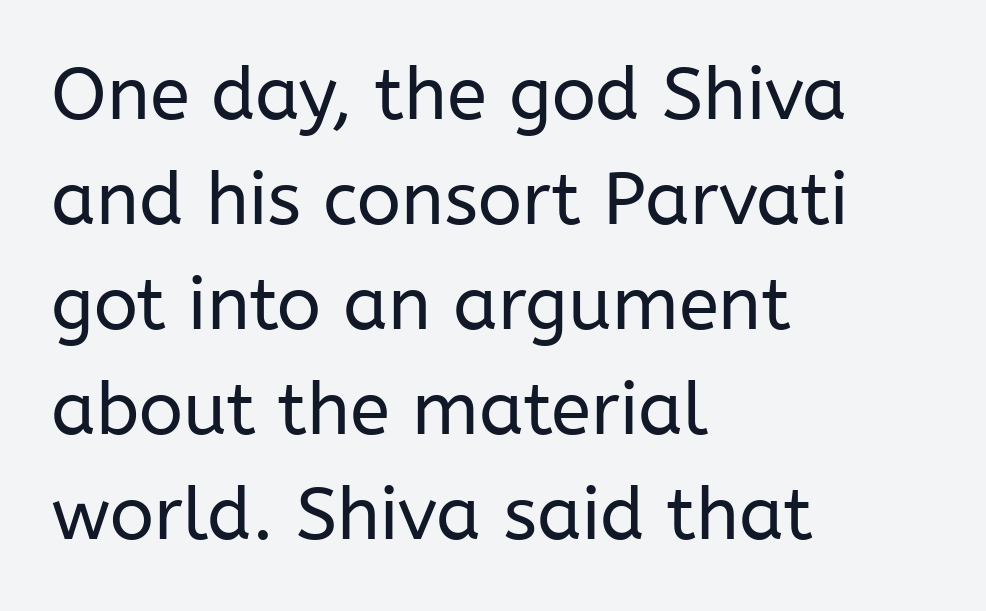
The image shows 73 px regular-weight sans-serif type, upright; set left-aligned, normal line spacing (1.44x), normal letter spacing, not underlined; low stroke contrast and a medium x-height.
